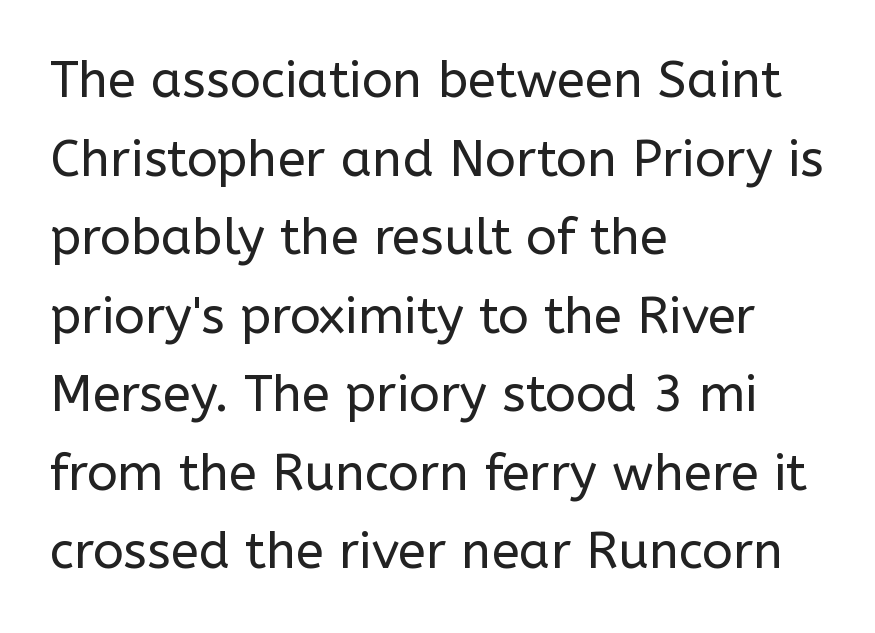
The letters advance in unequal steps, a hallmark of proportional type. The typography opts for an upright posture over an oblique one. Is there much room between lines? A standard amount, neither cramped nor airy. Caption: multi-line text, flush left, ragged right. Regarding serifs, this sample does without them. Bold? No — there's no thickening of the strokes.
